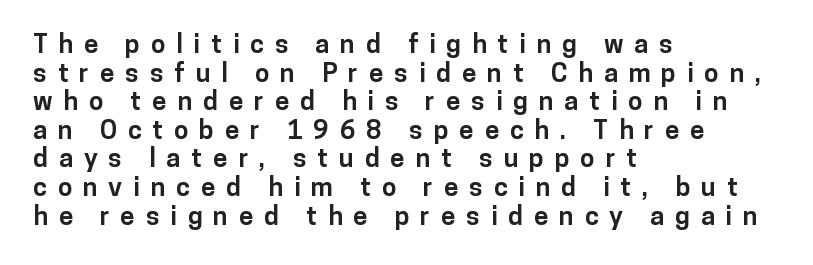
Each new line begins almost immediately beneath the previous one. The strokes are fattened all the way to bold. These lines have a slow, spaced-out rhythm from letter to letter. The passage is arranged the way most books set body copy — flush left. Letters rest on an invisible, unmarked baseline. Does the lettering tilt? It doesn't — this is upright.
